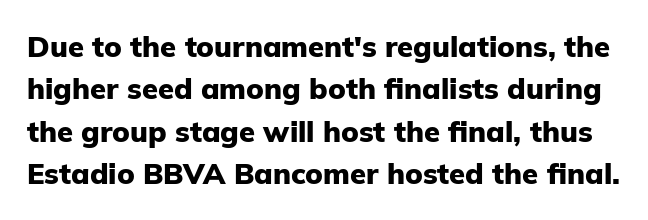
The image shows 29 px heavy sans-serif type, upright; set normal line spacing (1.46x), normal letter spacing, not underlined; low stroke contrast and a medium x-height.
